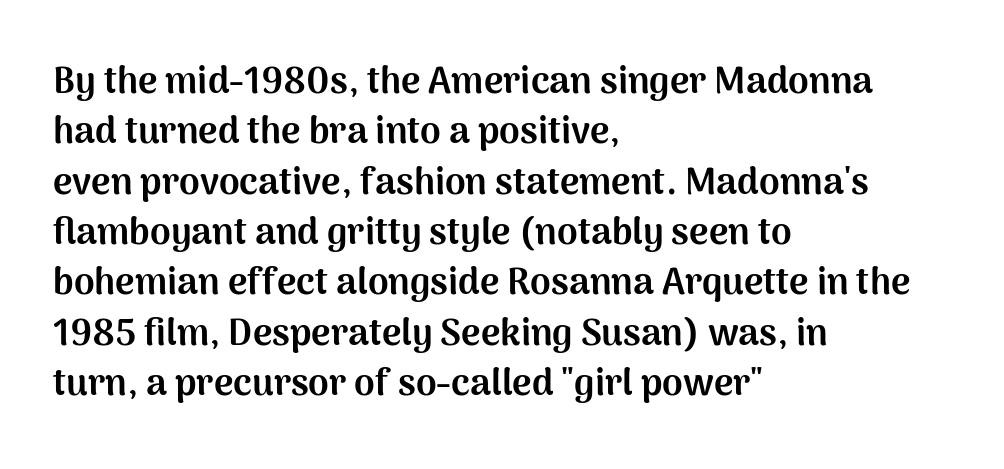
Typographically, this falls in the sans-serif category. The string is rendered with underlining switched off. The designer left line spacing at the default. Casual observation: everything's shoved over to the left.
